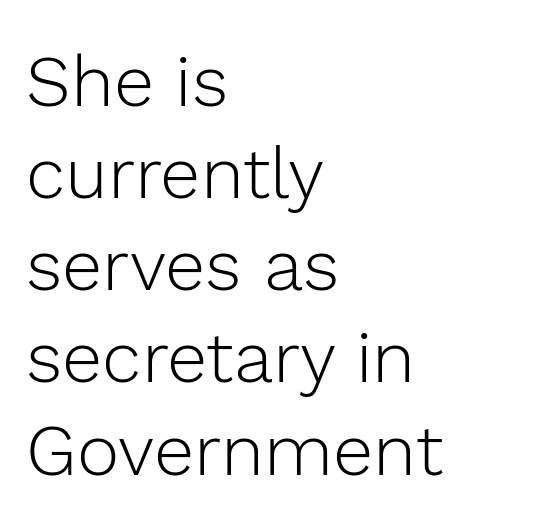
The image shows 72 px light sans-serif type, upright; set left-aligned, normal line spacing (1.28x), normal letter spacing, not underlined; a medium x-height.
